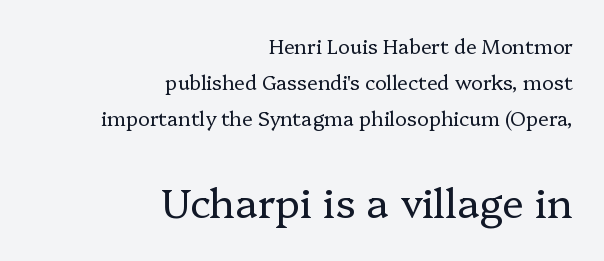
Q: Is the text bold? A: No.
Q: Is the text italic (slanted)? A: No, it is upright.
Q: Is the typeface a serif or a sans-serif typeface? A: Serif.
Q: Is the text underlined? A: No.
Q: How is the paragraph aligned? A: Right-aligned.
Q: Is the spacing between letters normal or unusually wide? A: Normal.
Q: Which block of text is set in a larger size, the first (top) or the second (bottom)? A: The second (bottom) one.
Q: Width (condensed, normal, or wide)? A: Normal.
Q: Stroke contrast? A: Low.
Q: x-height? A: Medium.
Q: Monospaced? A: No.
